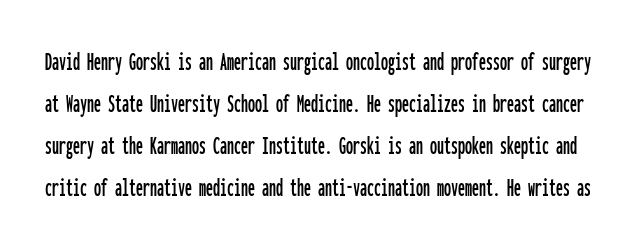
{"serif": "no", "italic": "no", "width": "condensed", "stroke_contrast": "low", "x_height": "medium", "monospaced": "yes", "underline": "no", "line_spacing": "normal", "line_spacing_ratio": 1.5, "letter_spacing": "normal", "letter_spacing_em": 0.0, "glyph_px": 28}
